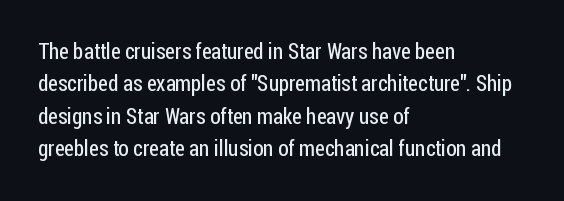
Q: Is the text bold? A: No.
Q: Is the text italic (slanted)? A: No, it is upright.
Q: Is the text underlined? A: No.
Q: How is the paragraph aligned? A: Left-aligned.
Q: Is the spacing between letters normal or unusually wide? A: Normal.
Q: Is the spacing between lines tight, normal or loose? A: Normal.
